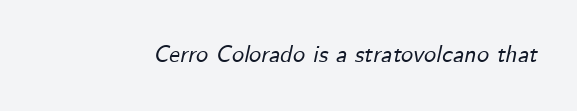
Is the letter spacing exaggerated? No — it looks like the ordinary default. The words here are not underlined. Every character sits at an angle, as italics do.
